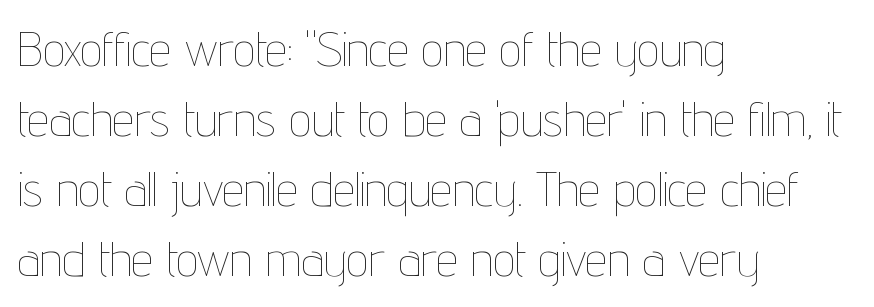
Vertically, the passage feels balanced, rows spaced as you'd expect. Italic? Not at all — the glyphs are vertical. No extra tracking has been applied to these lines. Compared with a typical body face, this is equally light or lighter still. Caption: multi-line text, flush left, ragged right. Here the designer chose a conventional face with non-uniform glyph widths.
